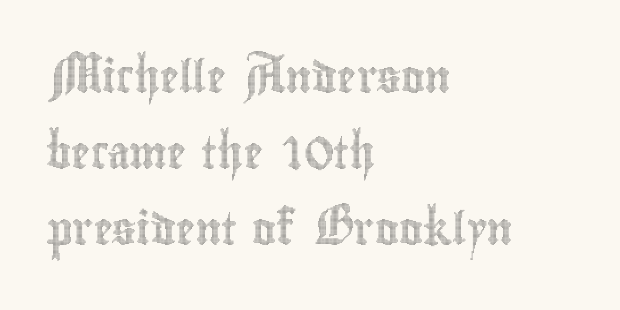
Q: Is the text italic (slanted)? A: No, it is upright.
Q: Is the text underlined? A: No.
Q: How is the paragraph aligned? A: Left-aligned.
Q: Is the spacing between letters normal or unusually wide? A: Normal.
Q: Is the spacing between lines tight, normal or loose? A: Loose.
Q: Width (condensed, normal, or wide)? A: Condensed.
Q: x-height? A: Small.
Q: Monospaced? A: No.
